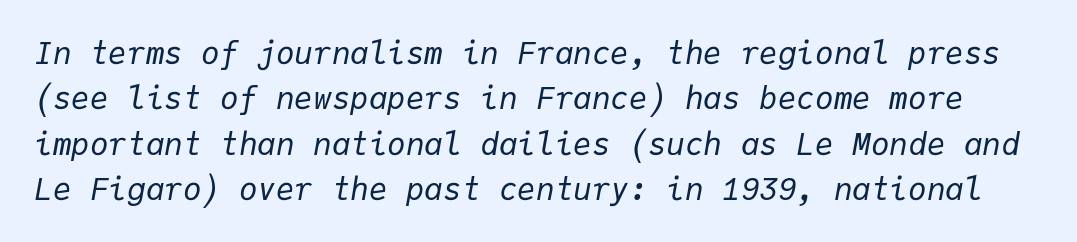
The image shows 31 px regular-weight type, italic (leaning right), monospaced; set normal line spacing (1.46x), normal letter spacing, not underlined; low stroke contrast and a medium x-height.
